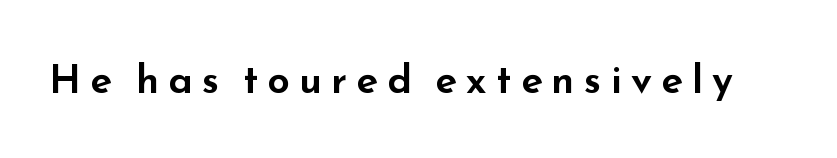
Quick note: underline off. Varying glyph widths throughout — classic text-font behaviour. Every stem runs plumb, perpendicular to the baseline. Caption: expanded tracking, letters set apart. Unlike a traditional serif, this face leaves its strokes unadorned.
